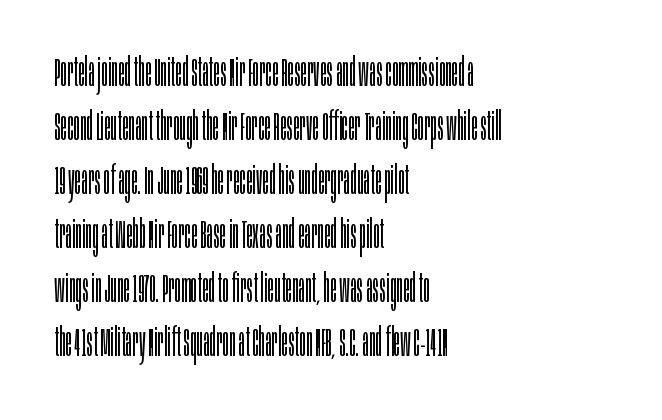
The image shows 40 px light, condensed sans-serif type, upright; set left-aligned, normal line spacing (1.35x), normal letter spacing, not underlined; low stroke contrast and a large x-height.
